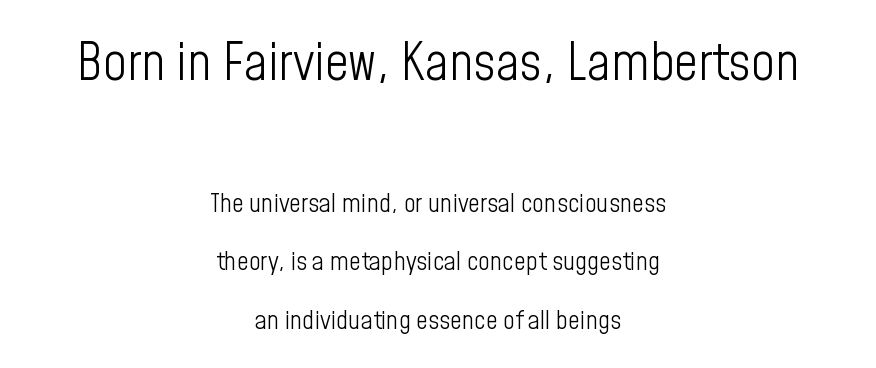
Q: Is the text bold? A: No.
Q: Is the text italic (slanted)? A: No, it is upright.
Q: Is the typeface a serif or a sans-serif typeface? A: Sans-serif.
Q: Is the text underlined? A: No.
Q: How is the paragraph aligned? A: Centered.
Q: Is the spacing between letters normal or unusually wide? A: Normal.
Q: Is the spacing between lines tight, normal or loose? A: Loose.
Q: Which block of text is set in a larger size, the first (top) or the second (bottom)? A: The first (top) one.
Q: Width (condensed, normal, or wide)? A: Condensed.
Q: Stroke contrast? A: Low.
Q: x-height? A: Medium.
Q: Monospaced? A: No.
